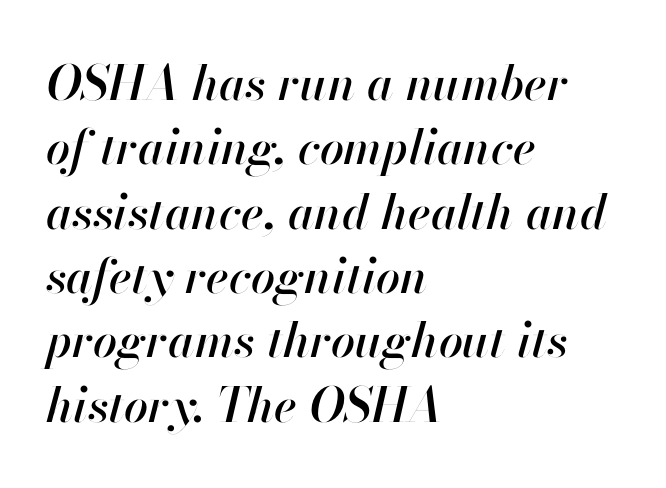
Q: Is the text italic (slanted)? A: Yes, it leans right by about 13 degrees.
Q: Is the text underlined? A: No.
Q: How is the paragraph aligned? A: Left-aligned.
Q: Is the spacing between letters normal or unusually wide? A: Normal.
Q: Is the spacing between lines tight, normal or loose? A: Normal.
Q: Width (condensed, normal, or wide)? A: Normal.
Q: Stroke contrast? A: High.
Q: x-height? A: Small.
Q: Monospaced? A: No.
